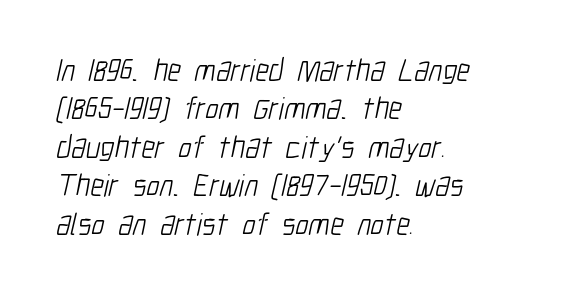
Q: Is the text bold? A: No.
Q: Is the typeface a serif or a sans-serif typeface? A: Sans-serif.
Q: Is the text underlined? A: No.
Q: How is the paragraph aligned? A: Left-aligned.
Q: Is the spacing between letters normal or unusually wide? A: Normal.
Q: Width (condensed, normal, or wide)? A: Condensed.
Q: Stroke contrast? A: Low.
Q: x-height? A: Medium.
Q: Monospaced? A: No.
